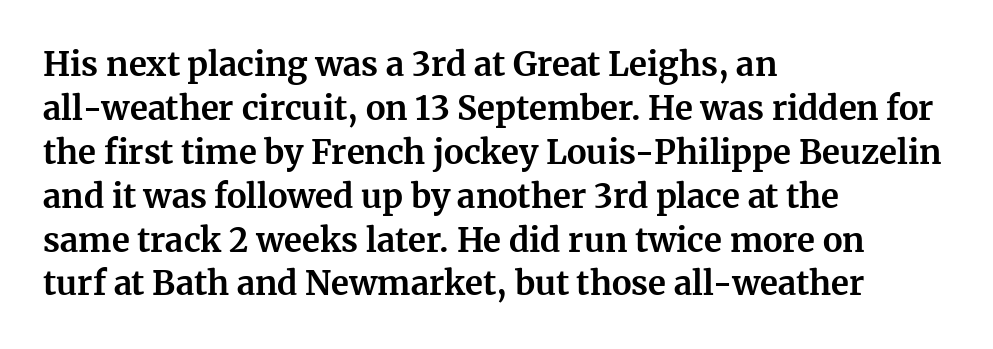
This rendering features lettering with no underline. This sample is left-justified, so line endings fall wherever the words run out. Varying glyph widths throughout — classic text-font behaviour. Italic? Not at all — the glyphs are vertical. The gaps between neighbouring characters are ordinary and unremarkable.
